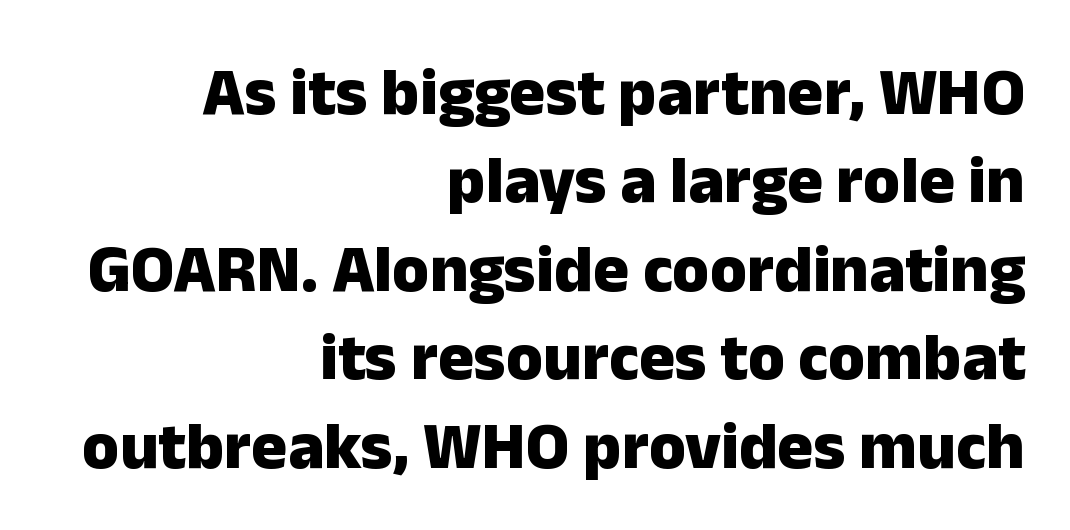
{"serif": "no", "italic": "no", "bold": "yes", "weight": "heavy", "width": "normal", "stroke_contrast": "low", "x_height": "medium", "monospaced": "no", "underline": "no", "align": "right", "line_spacing": "normal", "line_spacing_ratio": 1.32, "letter_spacing": "normal", "letter_spacing_em": 0.0, "glyph_px": 67}
